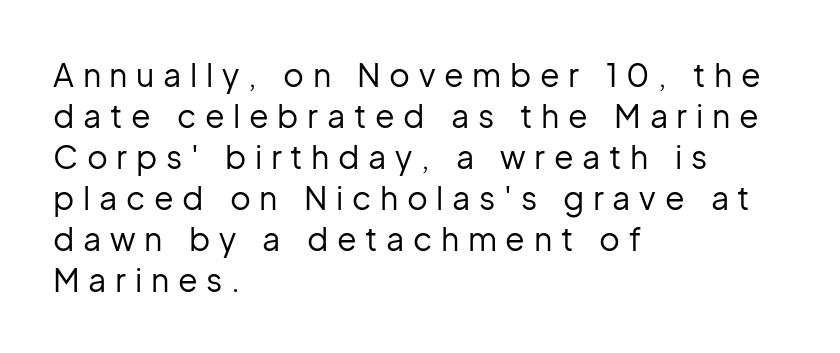
The image shows 32 px regular-weight sans-serif type, upright; set left-aligned, normal line spacing (1.28x), unusually wide letter spacing (+0.27 em), not underlined; low stroke contrast and a medium x-height.
